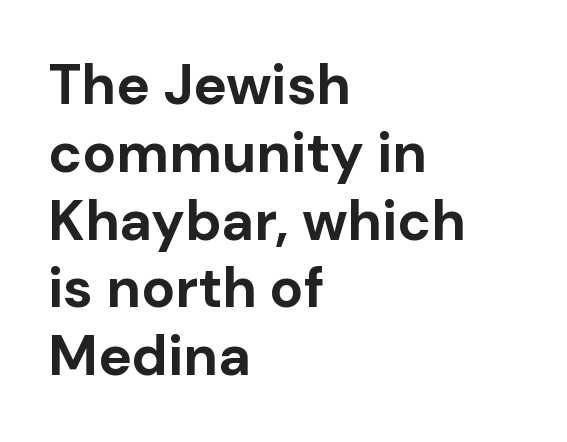
{"serif": "no", "italic": "no", "bold": "yes", "weight": "bold", "width": "normal", "stroke_contrast": "low", "x_height": "medium", "monospaced": "no", "underline": "no", "align": "left", "line_spacing_ratio": 1.21, "letter_spacing": "normal", "letter_spacing_em": 0.0, "glyph_px": 56}
